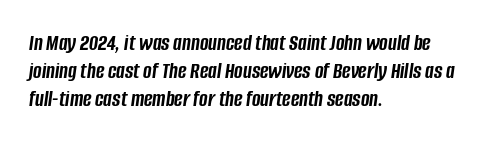
{"italic": "yes", "lean": "right", "slant_degrees": 8, "bold": "yes", "underline": "no", "align": "left", "line_spacing_ratio": 1.22, "letter_spacing": "normal", "letter_spacing_em": 0.0, "glyph_px": 23}
